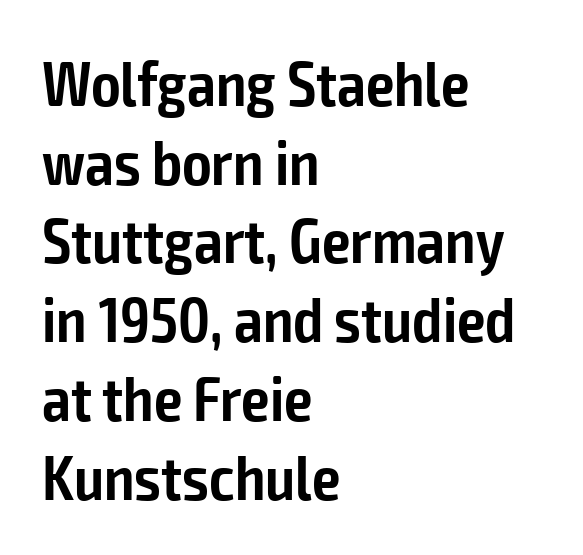
The image shows 63 px semibold, condensed sans-serif type, upright; set left-aligned, normal line spacing (1.25x), normal letter spacing, not underlined; low stroke contrast and a medium x-height.
